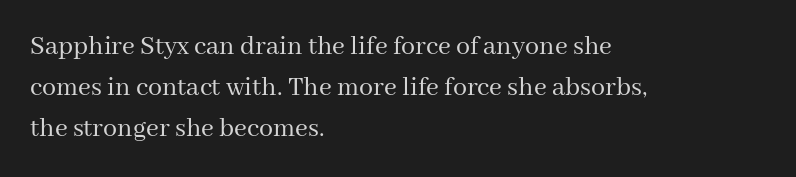
The words here are not underlined. This sample has the flowing, uneven cadence of proportional lettering. This is the regular roman posture of the typeface. Each line starts at the same left margin while the right side varies. Successive baselines arrive at the customary interval.
